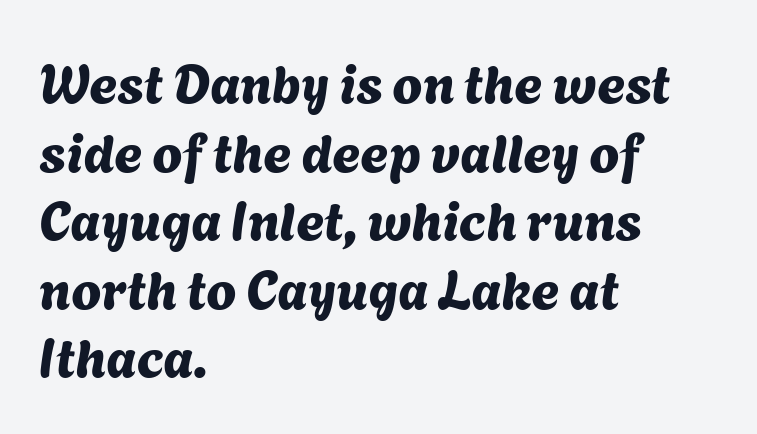
Serif or sans? Sans — the stroke terminals are bare. Compared with a centered layout, this one pins lines to the left instead. The block of text has a typical density, with ordinary space between rows. Plain, unruled lines of type. Tracking value appears to be zero — textbook default spacing.
